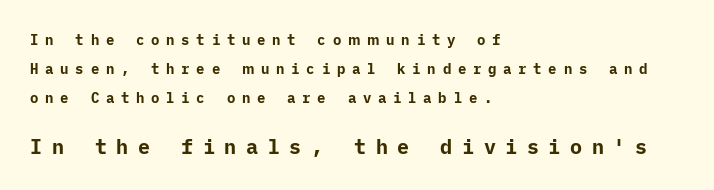
{"italic": "no", "bold": "yes", "underline": "no", "align": "left", "line_spacing": "loose", "line_spacing_ratio": 2.06, "letter_spacing": "wide", "letter_spacing_em": 0.48, "larger_block": "second", "size_ratio": 1.43, "glyph_px": 20}
